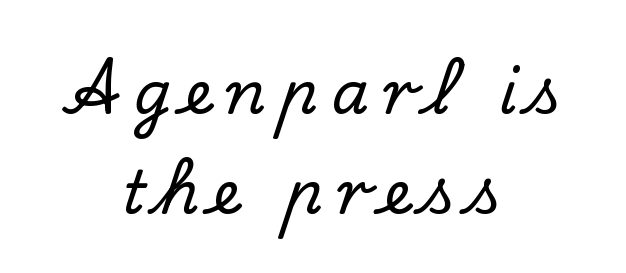
Words float on clear page, feet unadorned. Look at the tracking — it's clearly loosened, letters drifting apart. Which margin do the lines hug? Neither — every line sits in the middle. Looks like regular typesetting: each glyph gets only the width it needs. These lines are composed in type with serifs.
